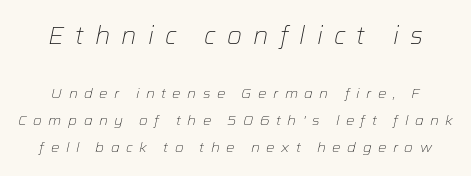
Q: Is the text bold? A: No.
Q: Is the text italic (slanted)? A: Yes, it leans right by about 12 degrees.
Q: Is the text underlined? A: No.
Q: Is the spacing between letters normal or unusually wide? A: Unusually wide.
Q: Is the spacing between lines tight, normal or loose? A: Loose.
Q: Which block of text is set in a larger size, the first (top) or the second (bottom)? A: The first (top) one.
